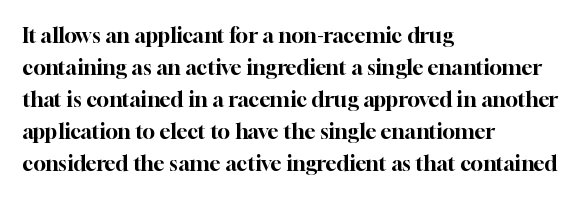
Q: Is the text italic (slanted)? A: No, it is upright.
Q: Is the text underlined? A: No.
Q: How is the paragraph aligned? A: Left-aligned.
Q: Is the spacing between letters normal or unusually wide? A: Normal.
Q: Is the spacing between lines tight, normal or loose? A: Normal.
